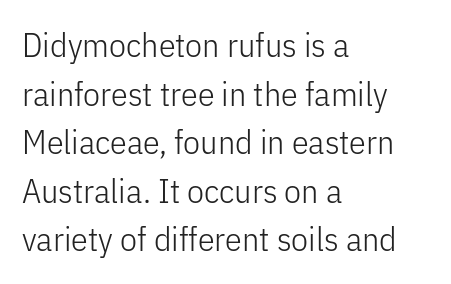
Q: Is the text bold? A: No.
Q: Is the text italic (slanted)? A: No, it is upright.
Q: Is the typeface a serif or a sans-serif typeface? A: Sans-serif.
Q: Is the text underlined? A: No.
Q: How is the paragraph aligned? A: Left-aligned.
Q: Is the spacing between letters normal or unusually wide? A: Normal.
Q: Is the spacing between lines tight, normal or loose? A: Normal.
Q: Width (condensed, normal, or wide)? A: Condensed.
Q: Stroke contrast? A: Low.
Q: x-height? A: Medium.
Q: Monospaced? A: No.
